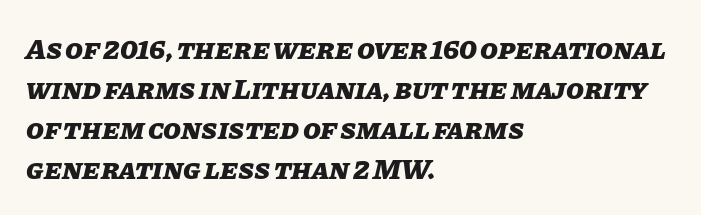
Q: Is the text bold? A: Yes.
Q: Is the text italic (slanted)? A: Yes, it leans right by about 11 degrees.
Q: Is the text underlined? A: No.
Q: How is the paragraph aligned? A: Left-aligned.
Q: Is the spacing between letters normal or unusually wide? A: Normal.
Q: Is the spacing between lines tight, normal or loose? A: Normal.
Q: Width (condensed, normal, or wide)? A: Normal.
Q: Stroke contrast? A: Low.
Q: x-height? A: Large.
Q: Monospaced? A: No.
